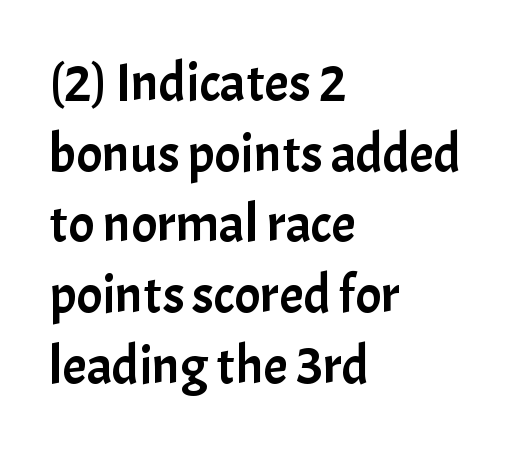
Q: Is the text italic (slanted)? A: No, it is upright.
Q: Is the typeface a serif or a sans-serif typeface? A: Sans-serif.
Q: Is the text underlined? A: No.
Q: How is the paragraph aligned? A: Left-aligned.
Q: Is the spacing between letters normal or unusually wide? A: Normal.
Q: Is the spacing between lines tight, normal or loose? A: Normal.
Q: Width (condensed, normal, or wide)? A: Normal.
Q: Stroke contrast? A: Low.
Q: x-height? A: Medium.
Q: Monospaced? A: No.
